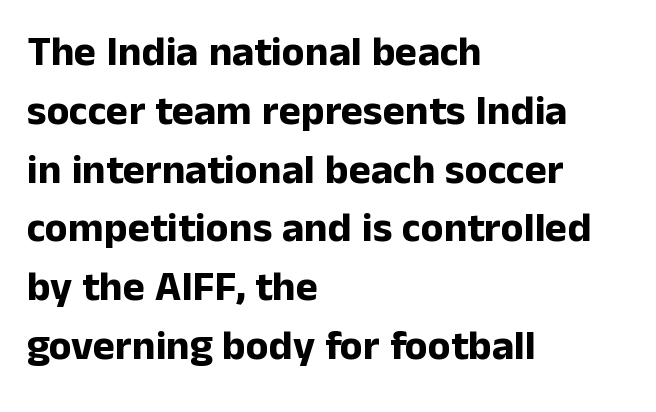
The image shows 42 px bold sans-serif type, upright; set left-aligned, normal line spacing (1.4x), normal letter spacing, not underlined; low stroke contrast and a medium x-height.
